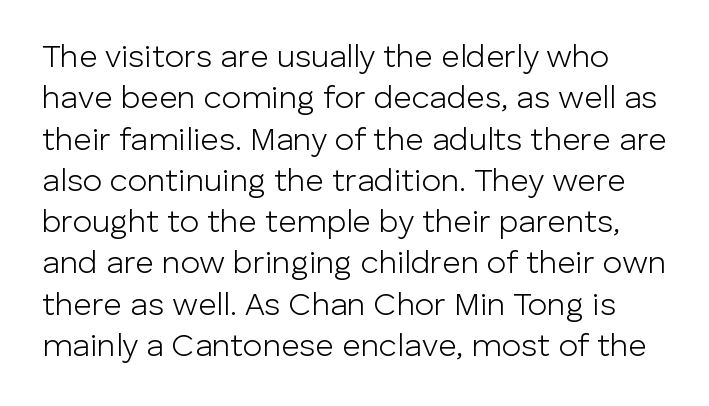
This reads as an unemphasized weight, regular at the heaviest. Tracking value appears to be zero — textbook default spacing. Descender tails drop into unmarked territory. The block of text has a typical density, with ordinary space between rows.
